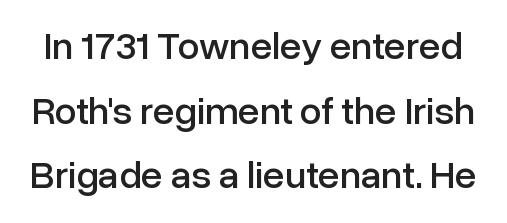
{"serif": "no", "italic": "no", "width": "normal", "stroke_contrast": "low", "x_height": "medium", "monospaced": "no", "underline": "no", "line_spacing": "normal", "line_spacing_ratio": 1.66, "letter_spacing": "normal", "letter_spacing_em": 0.0, "glyph_px": 39}
